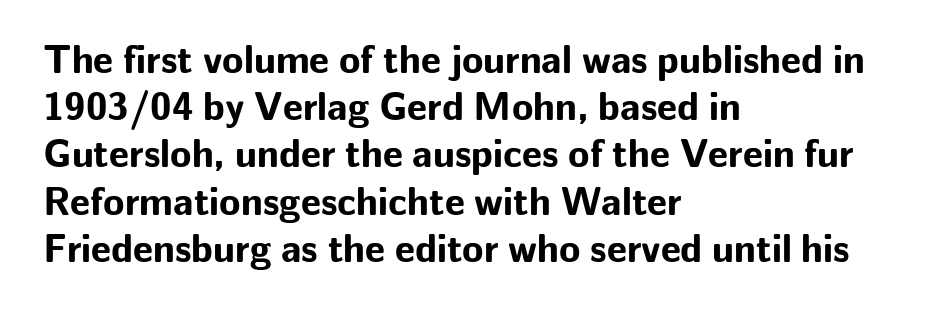
Q: Is the text bold? A: Yes.
Q: Is the text italic (slanted)? A: No, it is upright.
Q: Is the typeface a serif or a sans-serif typeface? A: Sans-serif.
Q: Is the text underlined? A: No.
Q: How is the paragraph aligned? A: Left-aligned.
Q: Is the spacing between letters normal or unusually wide? A: Normal.
Q: Width (condensed, normal, or wide)? A: Normal.
Q: Stroke contrast? A: Low.
Q: x-height? A: Medium.
Q: Monospaced? A: No.
